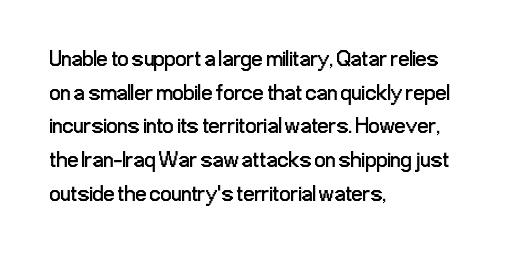
The image shows 22 px text type, upright; set left-aligned, normal line spacing (1.53x), normal letter spacing, not underlined.
